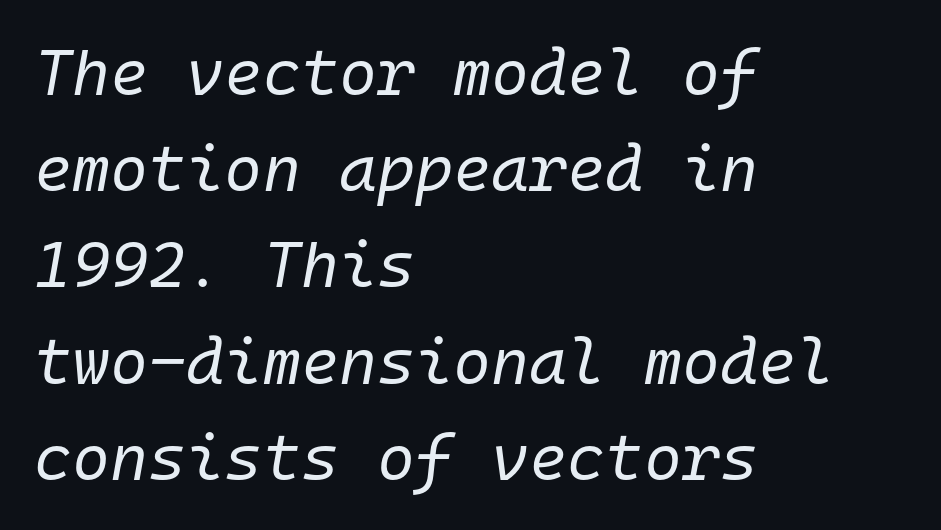
The image shows 65 px regular-weight type, italic (leaning right), monospaced; set left-aligned, normal line spacing (1.48x), normal letter spacing, not underlined; low stroke contrast and a medium x-height.
